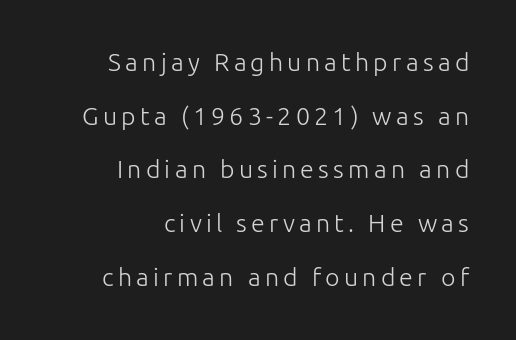
The image shows 25 px text type, upright; set right-aligned, loose line spacing (2.15x), not underlined.
